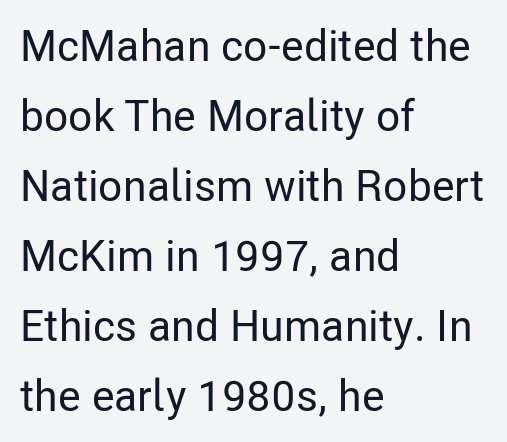
{"serif": "no", "italic": "no", "width": "condensed", "stroke_contrast": "low", "x_height": "medium", "monospaced": "no", "underline": "no", "align": "left", "line_spacing": "normal", "line_spacing_ratio": 1.59, "letter_spacing": "normal", "letter_spacing_em": 0.0, "glyph_px": 44}
